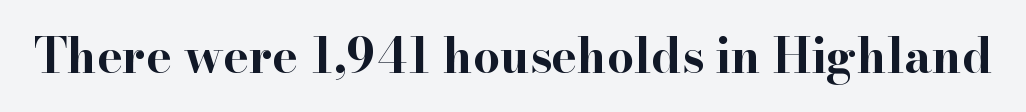
This rendering features lettering with no underline. Serif or sans? Serif — the stroke terminals have little feet. The face used here has the dense, thick strokes of a bold. Posture: upright roman. The face used here is proportionally spaced, like ordinary book or web type. What stands out about the letter spacing? Nothing — it is the standard amount.
